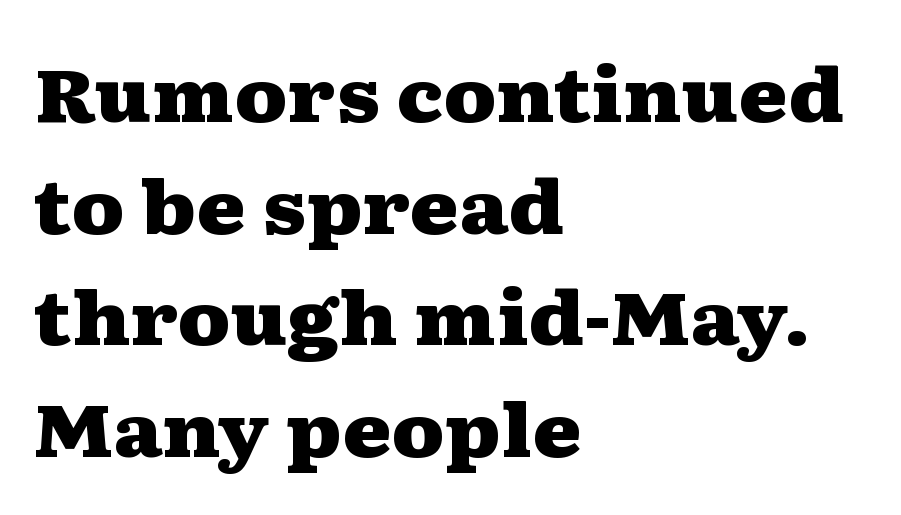
{"serif": "yes", "italic": "no", "bold": "yes", "weight": "heavy", "width": "wide", "stroke_contrast": "medium", "x_height": "medium", "monospaced": "no", "underline": "no", "align": "left", "line_spacing": "normal", "line_spacing_ratio": 1.51, "letter_spacing": "normal", "letter_spacing_em": 0.0, "glyph_px": 74}
